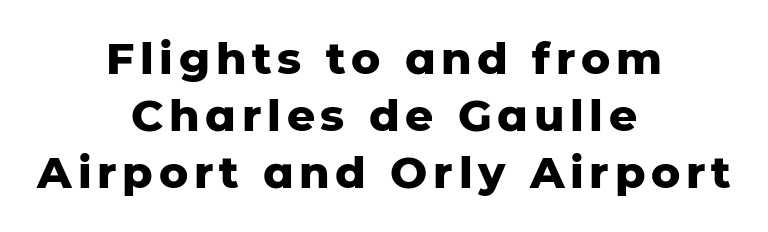
{"serif": "no", "italic": "no", "bold": "yes", "weight": "heavy", "width": "normal", "stroke_contrast": "low", "x_height": "medium", "monospaced": "no", "underline": "no", "align": "center", "line_spacing": "normal", "line_spacing_ratio": 1.3, "glyph_px": 44}
